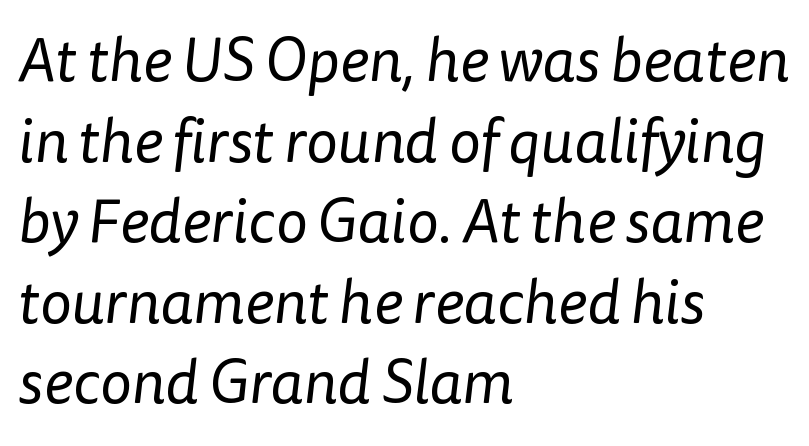
The image shows 61 px regular-weight sans-serif type; set left-aligned, normal line spacing (1.32x), normal letter spacing, not underlined; low stroke contrast and a medium x-height.
